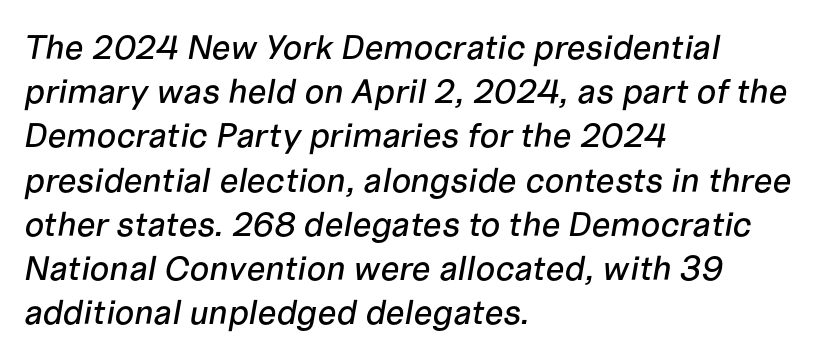
Q: Is the text italic (slanted)? A: Yes, it leans right by about 10 degrees.
Q: Is the text underlined? A: No.
Q: How is the paragraph aligned? A: Left-aligned.
Q: Is the spacing between letters normal or unusually wide? A: Normal.
Q: Is the spacing between lines tight, normal or loose? A: Normal.
Q: Width (condensed, normal, or wide)? A: Normal.
Q: Stroke contrast? A: Low.
Q: x-height? A: Medium.
Q: Monospaced? A: No.
